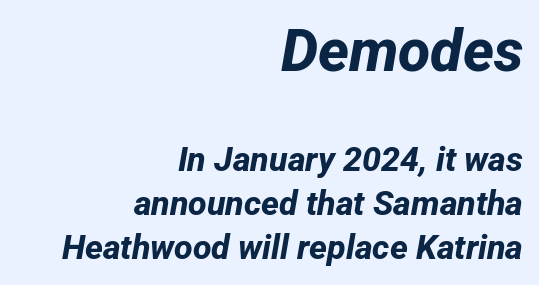
A sans-serif font was chosen for this passage. The typesetting leans heavy: a genuine bold. Check under the words: just untouched page. The passage shown begins with its larger block and ends with its smaller one. One-word summary of the alignment: right.
